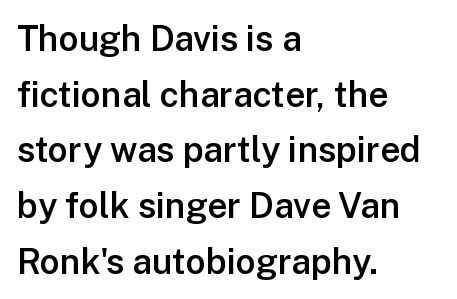
{"serif": "no", "italic": "no", "bold": "semi", "weight": "semibold", "width": "normal", "stroke_contrast": "low", "x_height": "medium", "monospaced": "no", "underline": "no", "align": "left", "line_spacing": "normal", "line_spacing_ratio": 1.59, "letter_spacing": "normal", "letter_spacing_em": 0.0, "glyph_px": 35}
